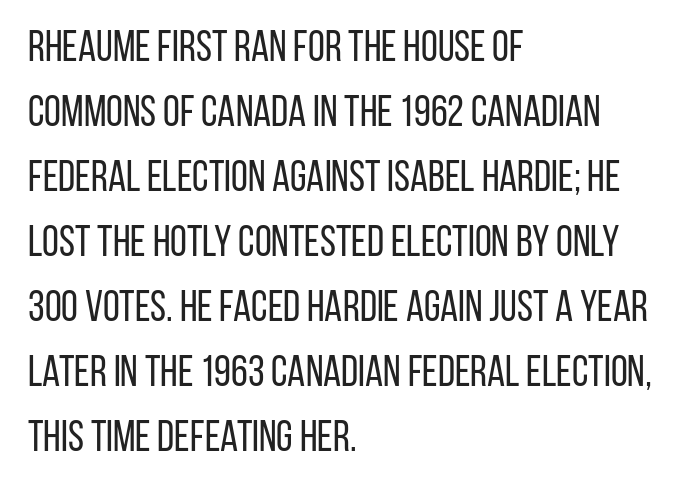
Q: Is the text bold? A: No.
Q: Is the text italic (slanted)? A: No, it is upright.
Q: Is the typeface a serif or a sans-serif typeface? A: Sans-serif.
Q: Is the text underlined? A: No.
Q: How is the paragraph aligned? A: Left-aligned.
Q: Is the spacing between letters normal or unusually wide? A: Normal.
Q: Is the spacing between lines tight, normal or loose? A: Normal.
Q: Width (condensed, normal, or wide)? A: Condensed.
Q: Stroke contrast? A: Low.
Q: x-height? A: Large.
Q: Monospaced? A: No.
